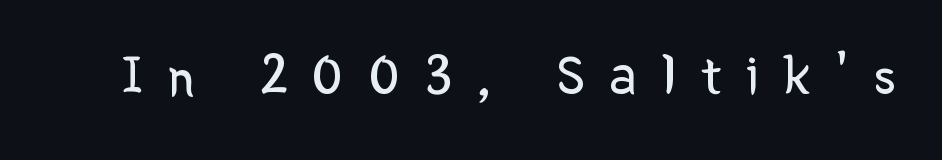
A clean baseline with only descenders dipping below it. Each letter's strokes conclude bluntly, with no projecting serifs. The face used here is proportionally spaced, like ordinary book or web type. Honestly, the letter spacing is so wide it's the main thing you notice.
